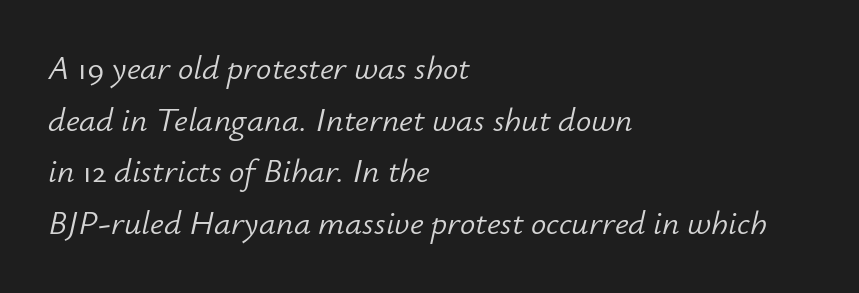
{"italic": "yes", "lean": "right", "slant_degrees": 12, "bold": "no", "weight": "light", "width": "normal", "stroke_contrast": "low", "x_height": "small", "monospaced": "no", "underline": "no", "align": "left", "line_spacing": "normal", "line_spacing_ratio": 1.52, "letter_spacing": "normal", "letter_spacing_em": 0.0, "glyph_px": 34}
